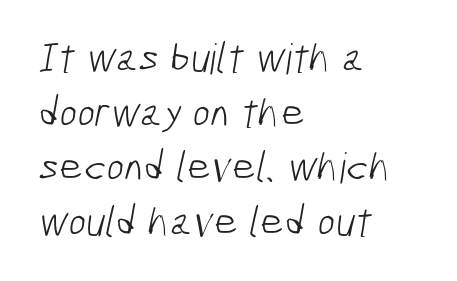
{"serif": "no", "bold": "no", "weight": "light", "width": "condensed", "stroke_contrast": "low", "x_height": "medium", "monospaced": "no", "underline": "no", "align": "left", "line_spacing": "normal", "line_spacing_ratio": 1.3, "letter_spacing": "normal", "letter_spacing_em": 0.0, "glyph_px": 42}
